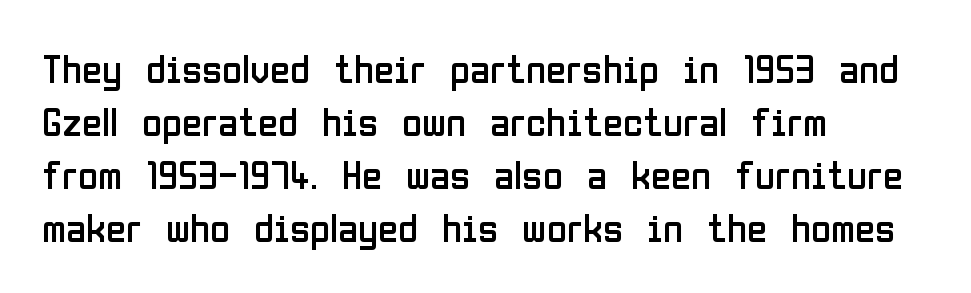
The image shows 41 px regular-weight, condensed sans-serif type, upright; set left-aligned, normal line spacing (1.29x), normal letter spacing, not underlined; low stroke contrast and a medium x-height.
